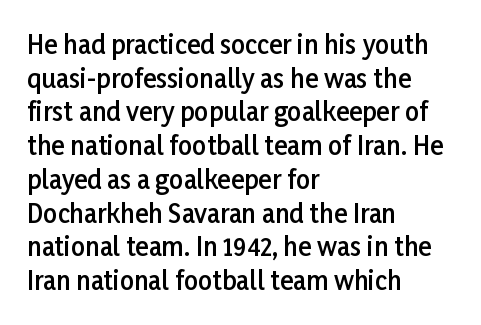
{"italic": "no", "bold": "semi", "underline": "no", "align": "left", "line_spacing": "normal", "line_spacing_ratio": 1.35, "letter_spacing": "normal", "letter_spacing_em": 0.0, "glyph_px": 25}
